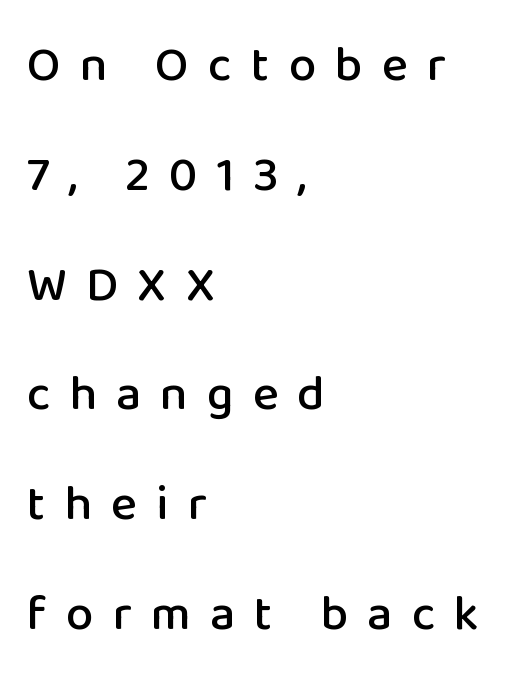
The image shows 49 px sans-serif type, upright; set left-aligned, loose line spacing (2.24x), unusually wide letter spacing (+0.39 em), not underlined; low stroke contrast and a medium x-height.
